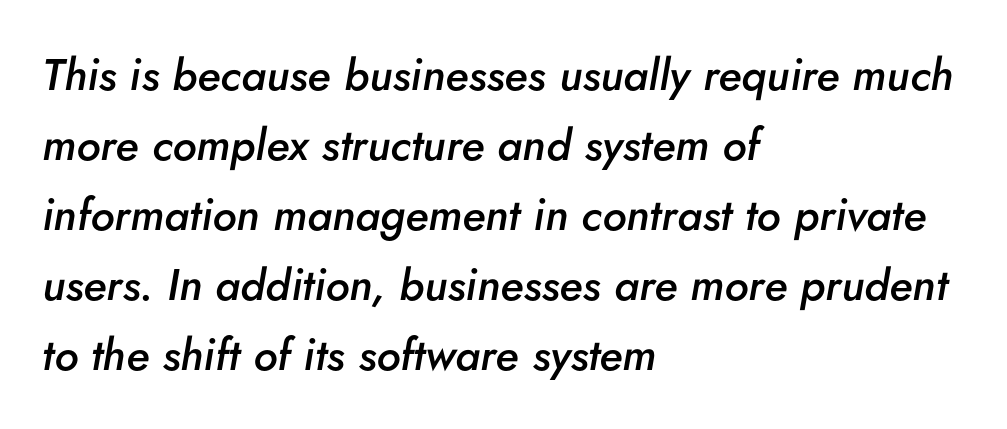
Here the glyphs are tracked normally, forming tight word shapes. A bare baseline throughout the passage. The rendering uses a semibold face; strokes are thickened but not to full bold. Proportional: the letters do not fall into vertical columns. The axis of the letterforms is tilted away from vertical. Where is the straight margin? On the left.
